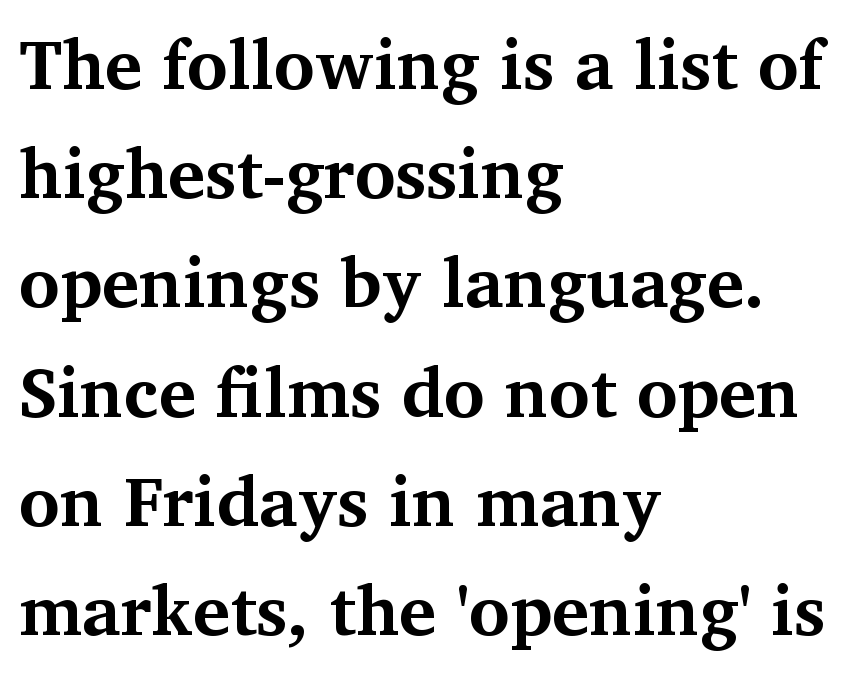
Is there much room between lines? A standard amount, neither cramped nor airy. Between one letter and the next there's only the usual sliver of space. Posture: straight, roman, zero tilt. Compared with an ordinary text face, these strokes are far heavier — a full bold. Caption: multi-line text, flush left, ragged right.
